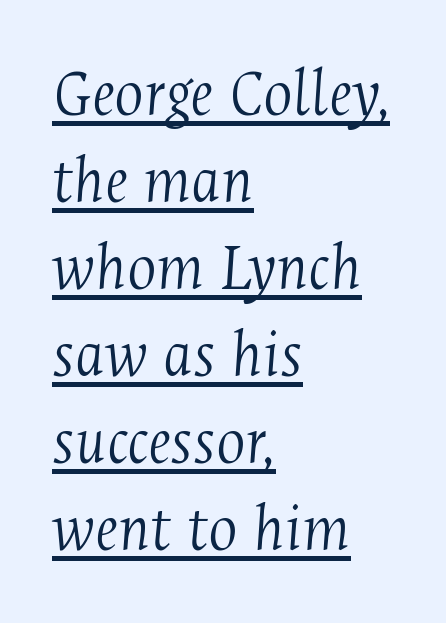
The rendering uses the underline text-decoration. This sample keeps an unexceptional amount of space between lines. Regarding serifs, this sample has them. No chunkiness to these letters — they're not bold. Spacing verdict: proportional, widths tailored to each character. Default kerning and tracking; the words read as compact shapes.
